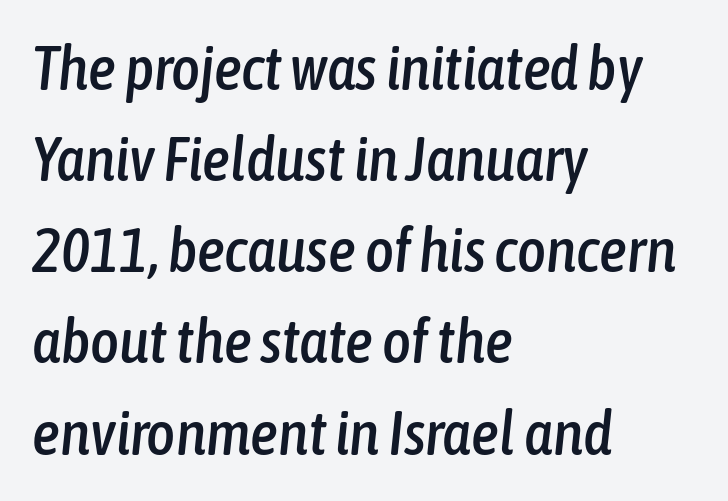
The image shows 62 px condensed type, italic (leaning right); set left-aligned, normal line spacing (1.47x), normal letter spacing, not underlined; low stroke contrast and a medium x-height.
